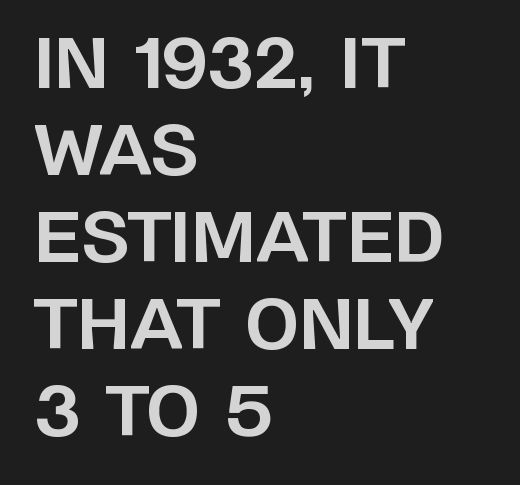
Note the varied advance widths — an 'i' is clearly narrower than an 'm'. Leading: standard. Students, note that the glyphs here touch the page at normal intervals. Is the type bold? Yes — the strokes are clearly thick and heavy. A roman cut, with each character standing at attention.
